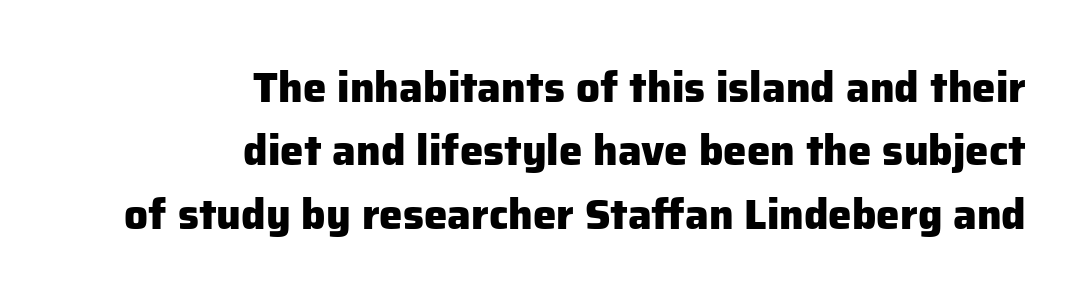
Observe the ordinary spacing: letters are neighbours, not strangers. This is the regular roman posture of the typeface. Letters rest on an invisible, unmarked baseline. Evenly set lines give the paragraph a standard silhouette. Every letter is thick-stroked: bold, no question. The characters display no serif detailing; their extremities are plain.
